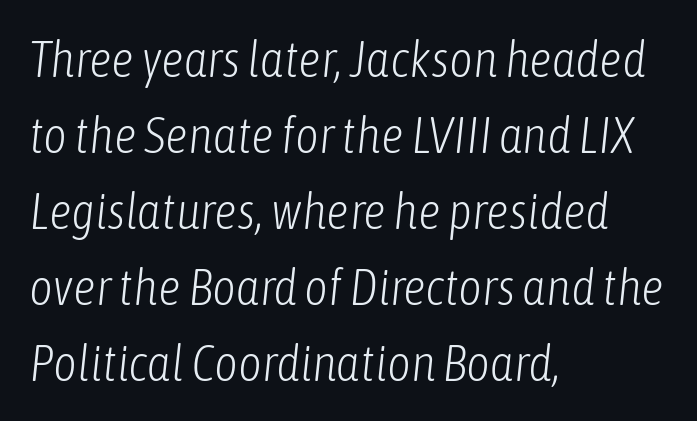
The image shows 51 px light, condensed type, italic (leaning right); set left-aligned, normal line spacing (1.49x), normal letter spacing, not underlined; low stroke contrast and a medium x-height.
